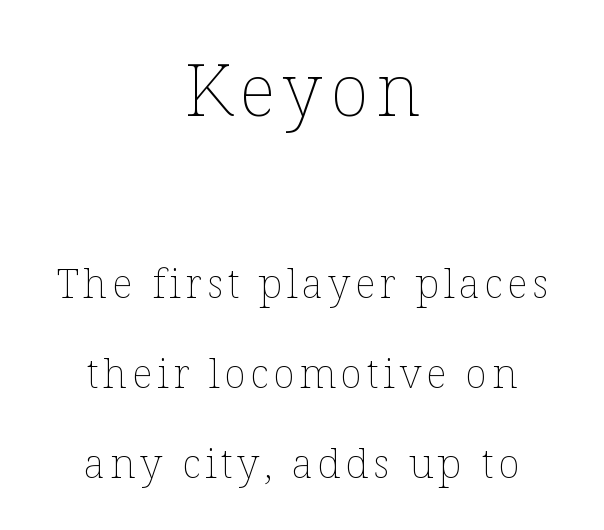
Centered paragraph, ragged on both sides. Do the characters align in a grid? No, the font is proportional. The area under the type is left untouched. The letters stand straight up with perfectly vertical stems. Line spacing here is loose.
